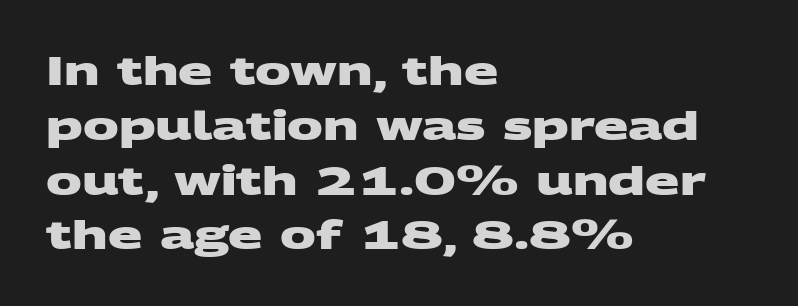
The image shows 40 px heavy, wide sans-serif type; set left-aligned, normal line spacing (1.37x), normal letter spacing, not underlined; medium stroke contrast and a large x-height.
